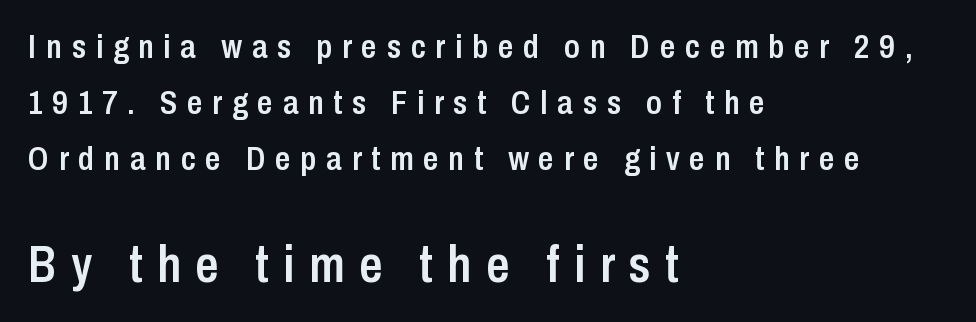
Q: Is the text bold? A: Semi-bold.
Q: Is the text italic (slanted)? A: No, it is upright.
Q: Is the typeface a serif or a sans-serif typeface? A: Sans-serif.
Q: Is the text underlined? A: No.
Q: How is the paragraph aligned? A: Left-aligned.
Q: Is the spacing between letters normal or unusually wide? A: Unusually wide.
Q: Is the spacing between lines tight, normal or loose? A: Normal.
Q: Which block of text is set in a larger size, the first (top) or the second (bottom)? A: The second (bottom) one.
Q: Width (condensed, normal, or wide)? A: Condensed.
Q: Stroke contrast? A: Low.
Q: x-height? A: Medium.
Q: Monospaced? A: No.
